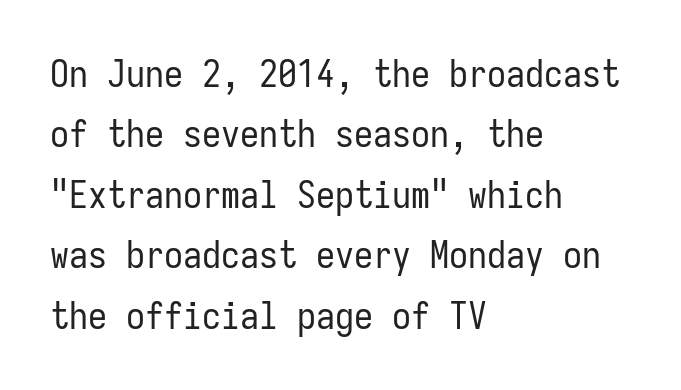
The image shows 38 px regular-weight, condensed sans-serif type, upright, monospaced; set left-aligned, normal line spacing (1.59x), normal letter spacing, not underlined; low stroke contrast and a medium x-height.
